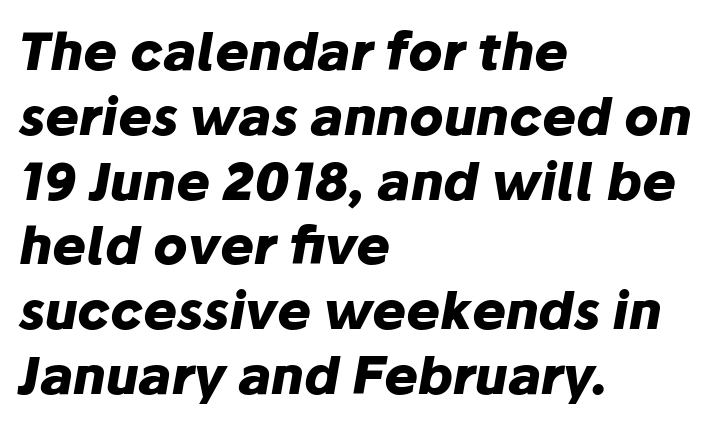
Q: Is the text bold? A: Yes.
Q: Is the text italic (slanted)? A: Yes, it leans right by about 10 degrees.
Q: Is the text underlined? A: No.
Q: How is the paragraph aligned? A: Left-aligned.
Q: Is the spacing between letters normal or unusually wide? A: Normal.
Q: Is the spacing between lines tight, normal or loose? A: Normal.
Q: Width (condensed, normal, or wide)? A: Normal.
Q: Stroke contrast? A: Low.
Q: x-height? A: Medium.
Q: Monospaced? A: No.
